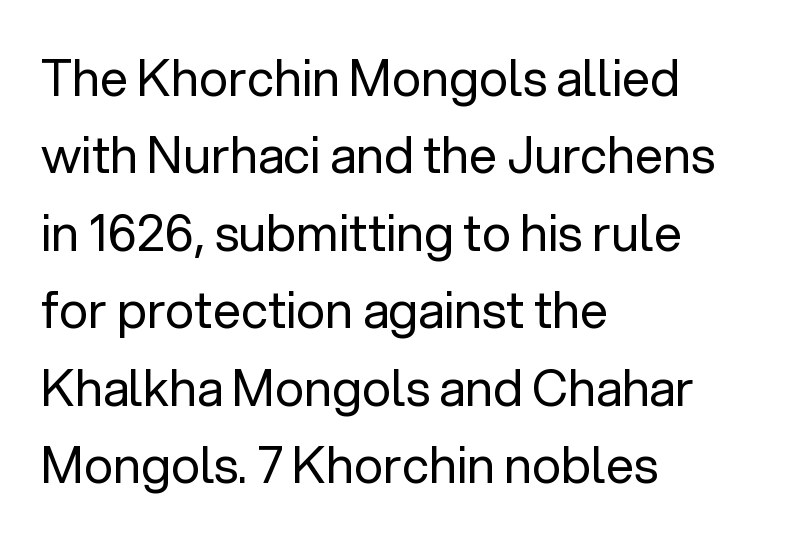
{"serif": "no", "italic": "no", "bold": "no", "weight": "regular", "width": "normal", "stroke_contrast": "low", "x_height": "medium", "monospaced": "no", "underline": "no", "align": "left", "line_spacing": "normal", "line_spacing_ratio": 1.55, "letter_spacing": "normal", "letter_spacing_em": 0.0, "glyph_px": 50}
